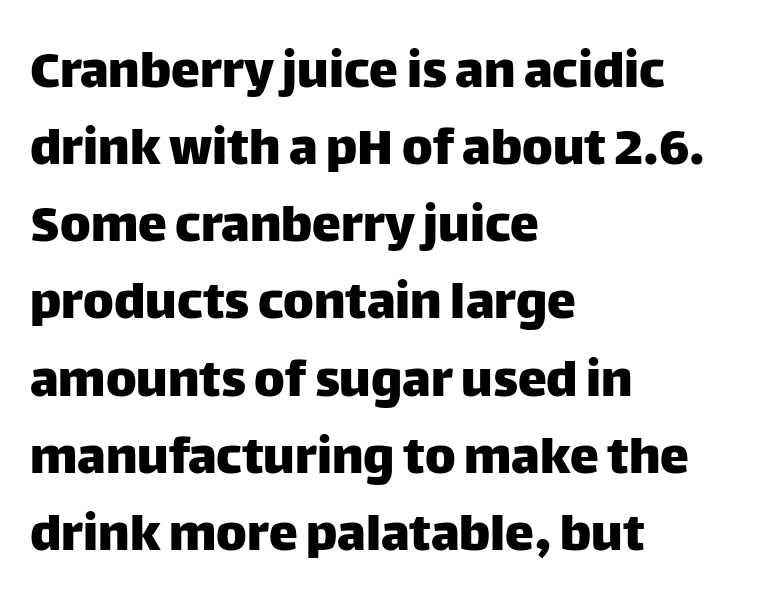
{"serif": "no", "italic": "no", "width": "normal", "stroke_contrast": "low", "x_height": "large", "monospaced": "no", "underline": "no", "align": "left", "line_spacing": "normal", "line_spacing_ratio": 1.33, "letter_spacing": "normal", "letter_spacing_em": 0.0, "glyph_px": 58}
